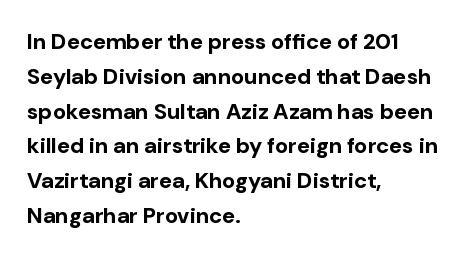
One-word summary of the alignment: left. Characters remain perfectly vertical along every line. Words float on clear page, feet unadorned. Look at the tracking — it's just the regular setting, nothing added.
